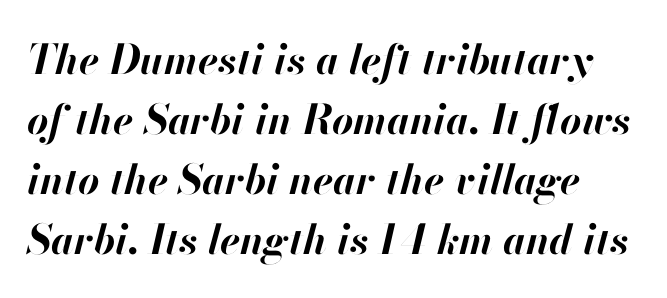
The image shows 41 px bold type, italic (leaning right); set normal line spacing (1.46x), normal letter spacing, not underlined; high stroke contrast and a small x-height.
